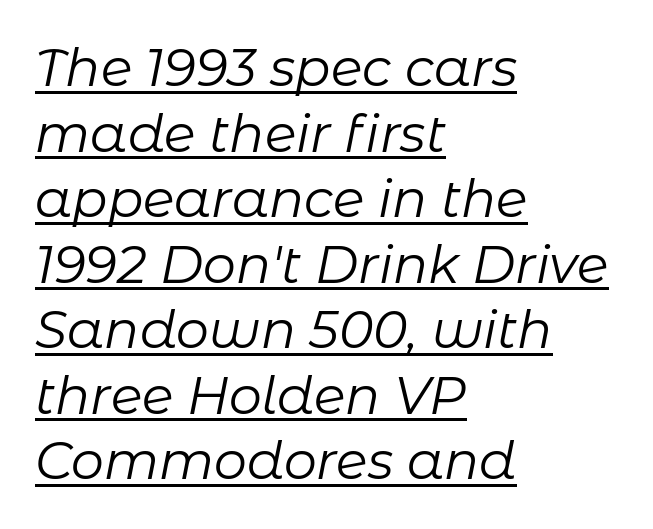
Q: Is the text bold? A: No.
Q: Is the text italic (slanted)? A: Yes, it leans right by about 11 degrees.
Q: Is the text underlined? A: Yes.
Q: How is the paragraph aligned? A: Left-aligned.
Q: Is the spacing between letters normal or unusually wide? A: Normal.
Q: Is the spacing between lines tight, normal or loose? A: Normal.
Q: Width (condensed, normal, or wide)? A: Normal.
Q: Stroke contrast? A: Low.
Q: x-height? A: Medium.
Q: Monospaced? A: No.
